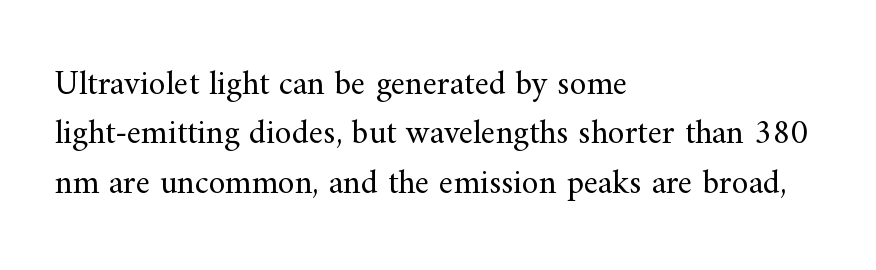
The image shows 34 px regular-weight serif type, upright; set left-aligned, normal line spacing (1.45x), normal letter spacing, not underlined; medium stroke contrast and a small x-height.
